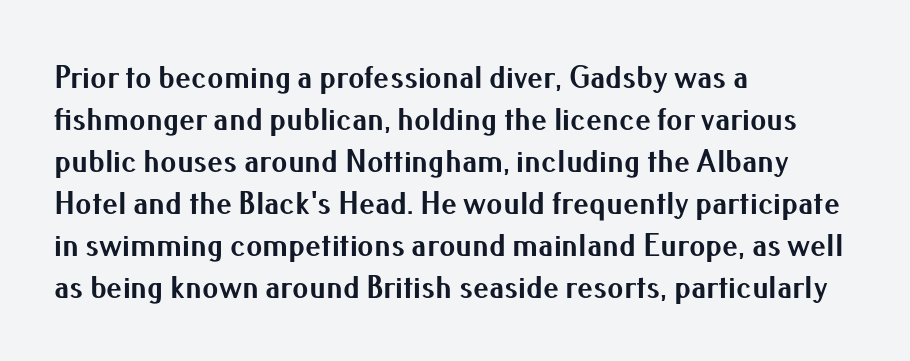
No extra tracking has been applied to these lines. Caption: multi-line text, flush left, ragged right. Do the characters align in a grid? No, the font is proportional. The sample has been set heavy, in full bold.
